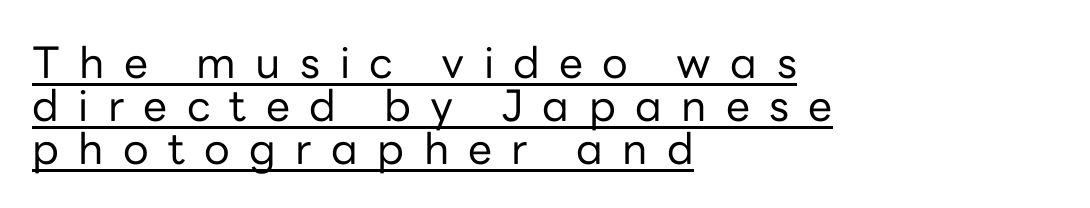
Q: Is the text bold? A: No.
Q: Is the text italic (slanted)? A: No, it is upright.
Q: Is the typeface a serif or a sans-serif typeface? A: Sans-serif.
Q: Is the text underlined? A: Yes.
Q: How is the paragraph aligned? A: Left-aligned.
Q: Is the spacing between letters normal or unusually wide? A: Unusually wide.
Q: Is the spacing between lines tight, normal or loose? A: Tight.
Q: Width (condensed, normal, or wide)? A: Normal.
Q: Stroke contrast? A: Low.
Q: x-height? A: Medium.
Q: Monospaced? A: No.
